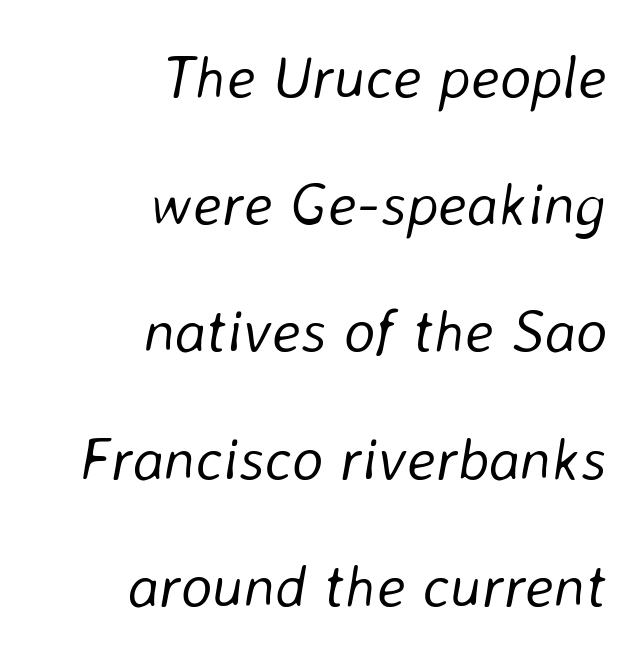
Q: Is the text bold? A: No.
Q: Is the text italic (slanted)? A: Yes, it leans right by about 8 degrees.
Q: Is the text underlined? A: No.
Q: How is the paragraph aligned? A: Right-aligned.
Q: Is the spacing between letters normal or unusually wide? A: Normal.
Q: Is the spacing between lines tight, normal or loose? A: Loose.
Q: Width (condensed, normal, or wide)? A: Normal.
Q: Stroke contrast? A: Low.
Q: x-height? A: Medium.
Q: Monospaced? A: No.
